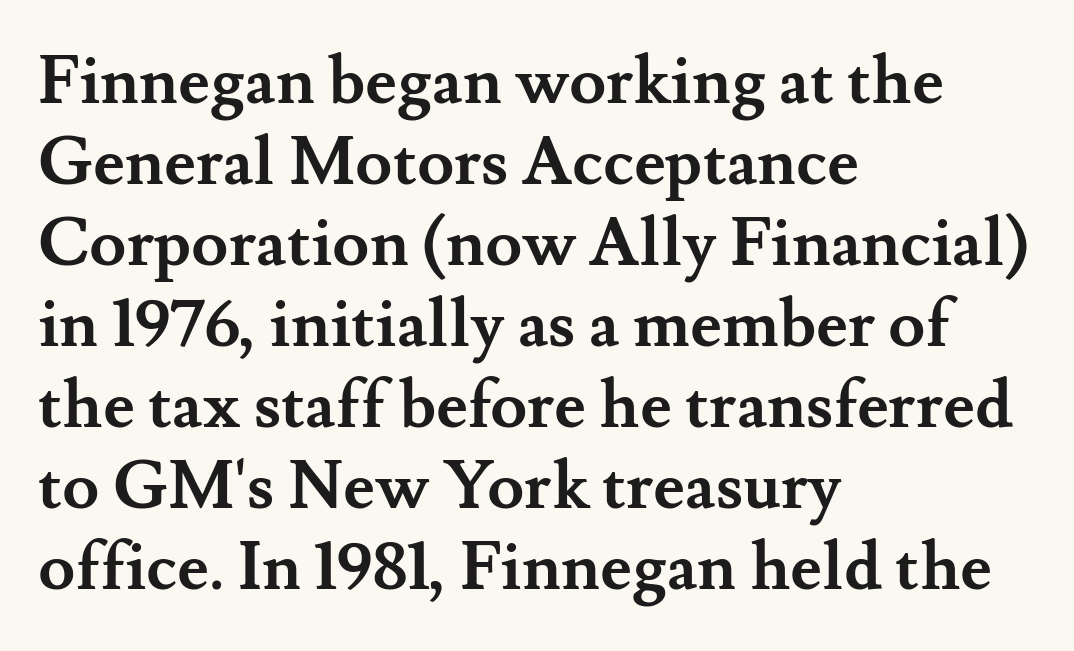
Q: Is the text bold? A: Yes.
Q: Is the text italic (slanted)? A: No, it is upright.
Q: Is the typeface a serif or a sans-serif typeface? A: Serif.
Q: Is the text underlined? A: No.
Q: How is the paragraph aligned? A: Left-aligned.
Q: Is the spacing between letters normal or unusually wide? A: Normal.
Q: Width (condensed, normal, or wide)? A: Normal.
Q: Stroke contrast? A: Medium.
Q: x-height? A: Small.
Q: Monospaced? A: No.
